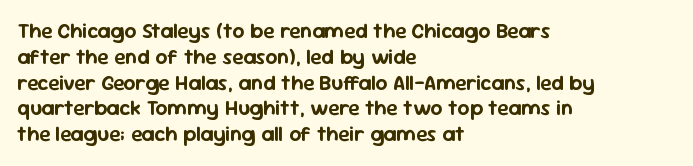
{"italic": "no", "underline": "no", "align": "left", "line_spacing_ratio": 1.23, "letter_spacing": "normal", "letter_spacing_em": 0.0, "glyph_px": 21}
